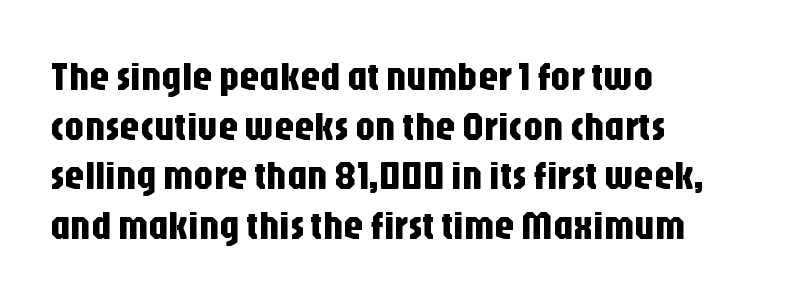
The image shows 40 px condensed sans-serif type, upright; set left-aligned, line spacing 1.24x, normal letter spacing, not underlined; low stroke contrast and a large x-height.
